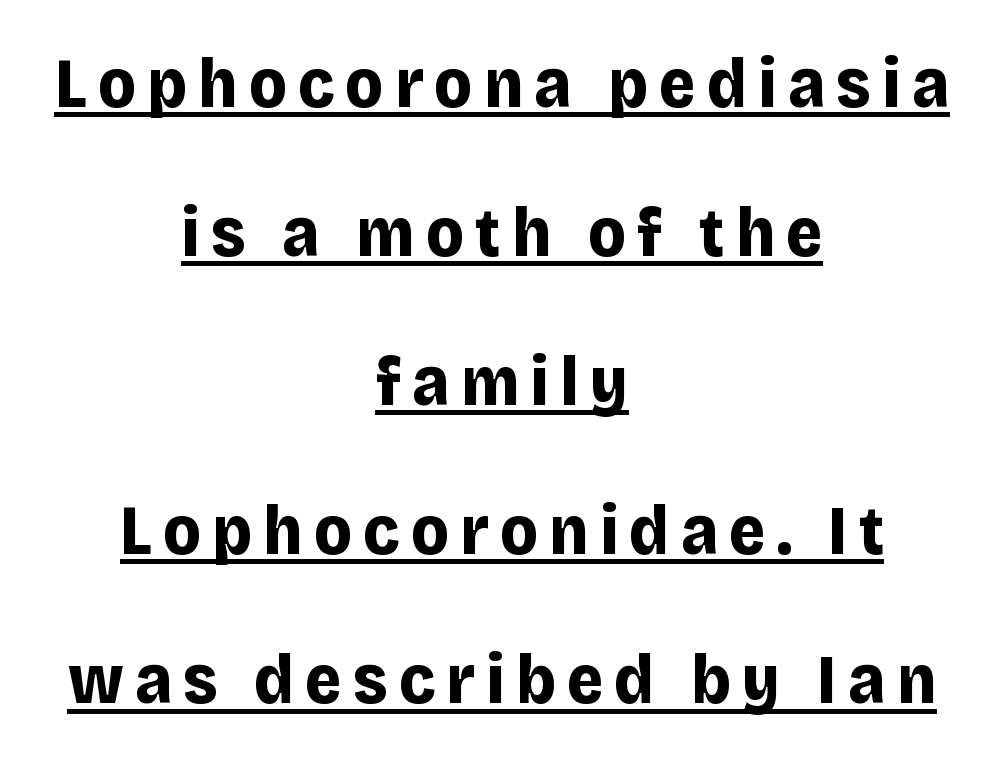
The image shows 70 px bold sans-serif type, upright; set centered, loose line spacing (2.13x), underlined; low stroke contrast and a large x-height.
